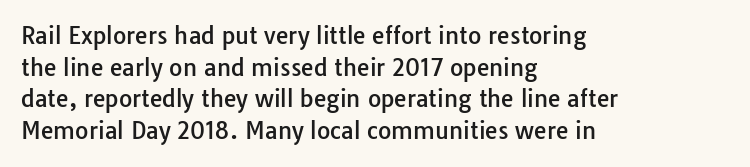
The image shows 23 px text type, upright; set left-aligned, normal line spacing (1.38x), normal letter spacing, not underlined.
